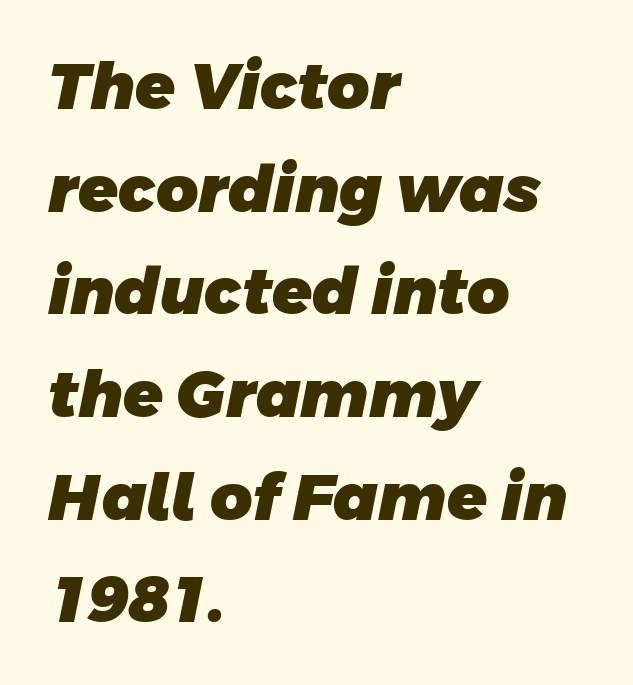
Here the designer chose a conventional face with non-uniform glyph widths. Words appear dense and cohesive because spacing is normal. Any mark beneath the type? The region is blank. In terms of letterform style, serifs are entirely absent. Line starts are locked; line ends wander. Reading down the column, the eye jumps a familiar distance to each next line.
